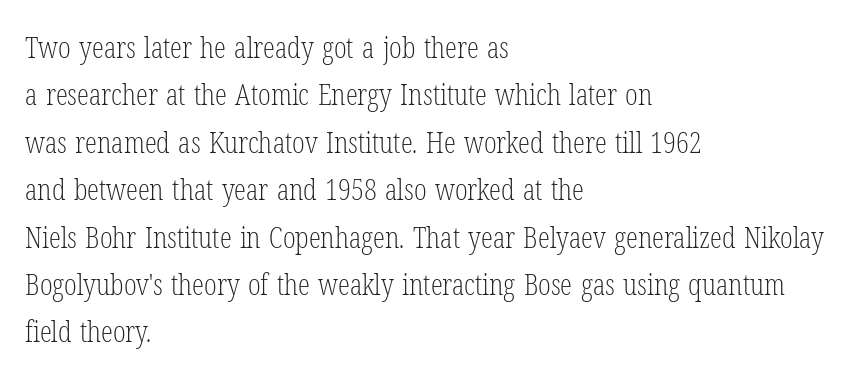
Q: Is the text bold? A: No.
Q: Is the text italic (slanted)? A: No, it is upright.
Q: Is the typeface a serif or a sans-serif typeface? A: Serif.
Q: Is the text underlined? A: No.
Q: How is the paragraph aligned? A: Left-aligned.
Q: Is the spacing between letters normal or unusually wide? A: Normal.
Q: Is the spacing between lines tight, normal or loose? A: Normal.
Q: Width (condensed, normal, or wide)? A: Condensed.
Q: Stroke contrast? A: Low.
Q: x-height? A: Medium.
Q: Monospaced? A: No.
